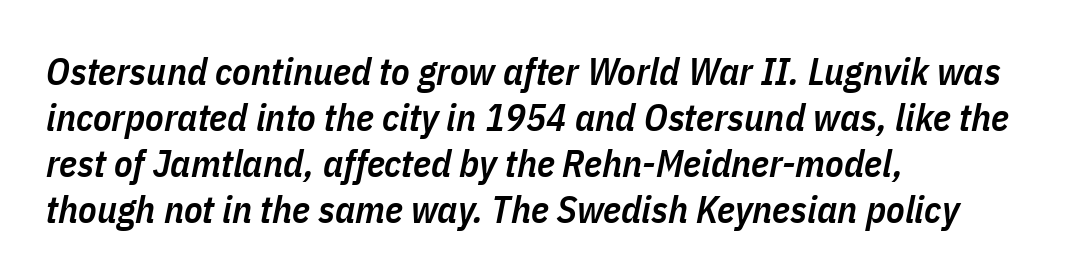
Q: Is the text bold? A: Semi-bold.
Q: Is the text italic (slanted)? A: Yes, it leans right by about 11 degrees.
Q: Is the text underlined? A: No.
Q: How is the paragraph aligned? A: Left-aligned.
Q: Is the spacing between letters normal or unusually wide? A: Normal.
Q: Width (condensed, normal, or wide)? A: Condensed.
Q: Stroke contrast? A: Low.
Q: x-height? A: Medium.
Q: Monospaced? A: No.
